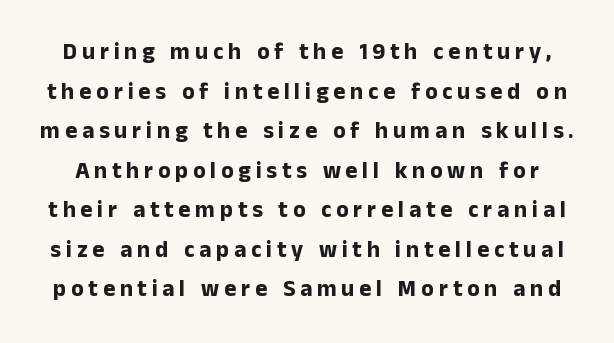
The image shows 23 px bold type, upright; set line spacing 1.72x, unusually wide letter spacing (+0.21 em), not underlined.
